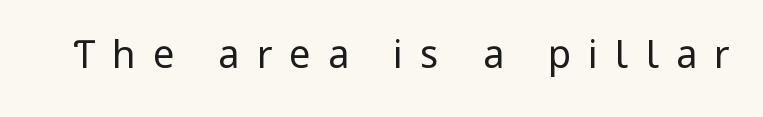
Any mark beneath the type? The region is blank. Proportional: the letters do not fall into vertical columns. Look at the tracking — it's clearly loosened, letters drifting apart. The rendering shows plain stroke endings on the letterforms — a sans-serif design. These glyphs show unthickened strokes, regular width or finer.
